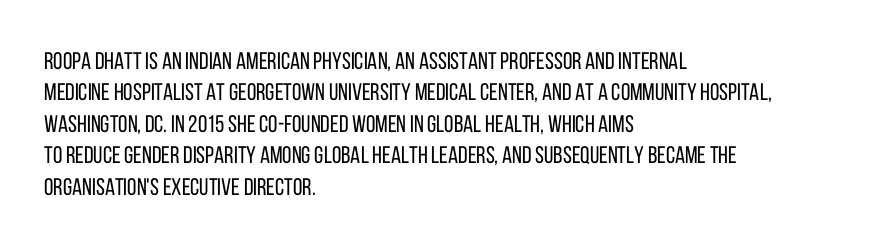
Q: Is the text bold? A: No.
Q: Is the text italic (slanted)? A: No, it is upright.
Q: Is the text underlined? A: No.
Q: How is the paragraph aligned? A: Left-aligned.
Q: Is the spacing between letters normal or unusually wide? A: Normal.
Q: Is the spacing between lines tight, normal or loose? A: Normal.
